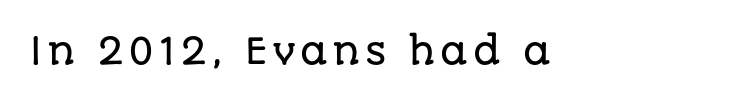
{"serif": "no", "italic": "no", "width": "normal", "stroke_contrast": "low", "x_height": "large", "monospaced": "no", "underline": "no", "glyph_px": 35}
